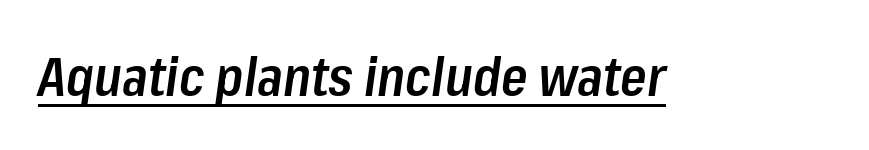
Is the type bold? Partly — it's a semibold, heavier than regular but not fully bold. Italic? Definitely — the glyphs are oblique. Spacing between characters is what you'd get straight out of the box. The rendering uses natural spacing where letterforms have individual widths. Underline: present.
